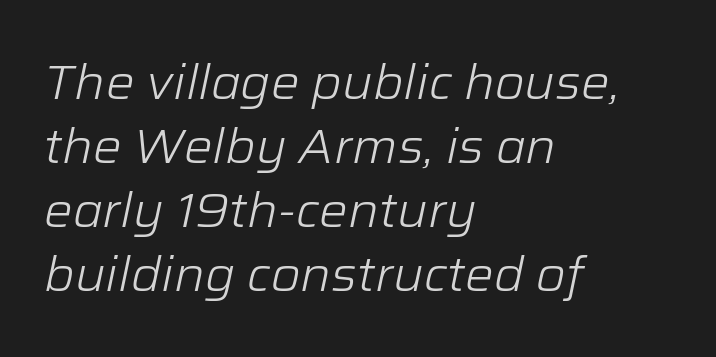
Q: Is the text bold? A: No.
Q: Is the text italic (slanted)? A: Yes, it leans right by about 12 degrees.
Q: Is the text underlined? A: No.
Q: How is the paragraph aligned? A: Left-aligned.
Q: Is the spacing between letters normal or unusually wide? A: Normal.
Q: Is the spacing between lines tight, normal or loose? A: Normal.
Q: Width (condensed, normal, or wide)? A: Normal.
Q: Stroke contrast? A: Low.
Q: x-height? A: Medium.
Q: Monospaced? A: No.
